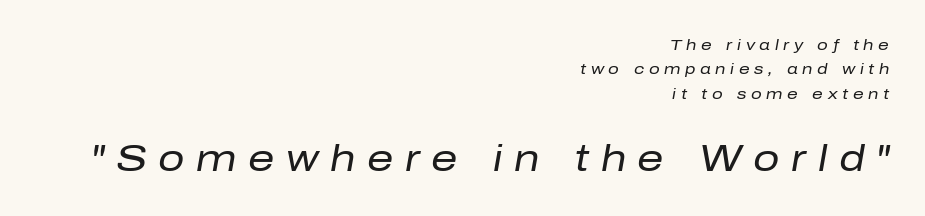
{"italic": "yes", "lean": "right", "slant_degrees": 10, "bold": "no", "weight": "regular", "width": "normal", "stroke_contrast": "low", "x_height": "medium", "monospaced": "no", "underline": "no", "align": "right", "line_spacing": "normal", "line_spacing_ratio": 1.62, "letter_spacing": "wide", "letter_spacing_em": 0.31, "larger_block": "second", "size_ratio": 2.47, "glyph_px": 37}
